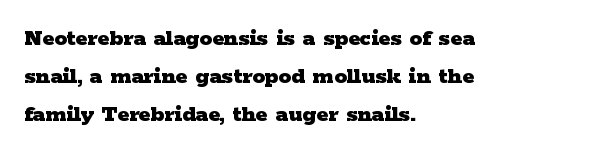
Lines of text with bare space underneath. Quick note: interline space is typical. The line texture is even and compact thanks to regular tracking. The letters stand straight up with perfectly vertical stems. I'd describe the lettering as bold — thick and assertive.
